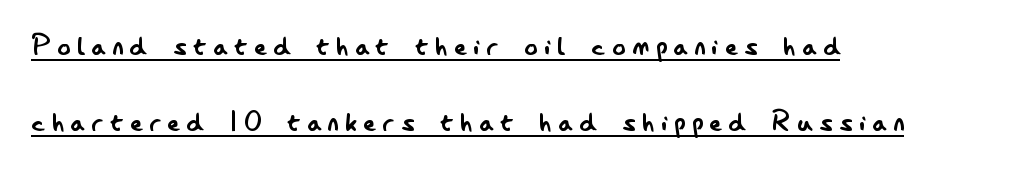
This sample uses a sans-serif face. A classic flush-left, rag-right setting is used for this passage. Each line of the rendering has a horizontal stroke beneath the glyphs. Varying glyph widths throughout — classic text-font behaviour.
